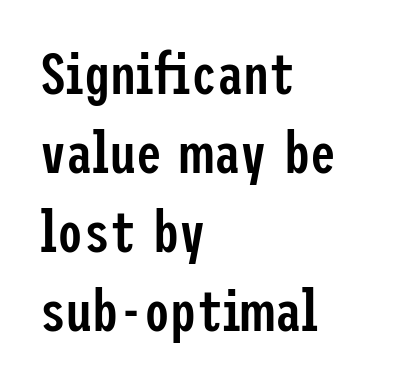
The image shows 58 px semibold, condensed sans-serif type, upright; set left-aligned, normal line spacing (1.36x), normal letter spacing, not underlined; low stroke contrast and a medium x-height.
